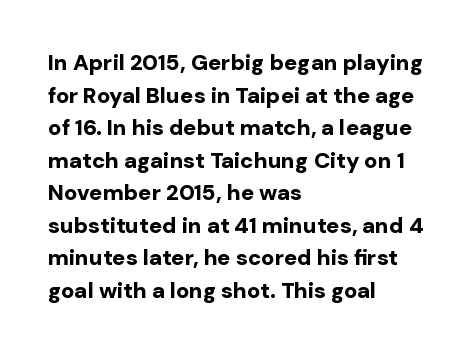
The image shows 22 px bold type, upright; set left-aligned, normal line spacing (1.48x), normal letter spacing, not underlined.
